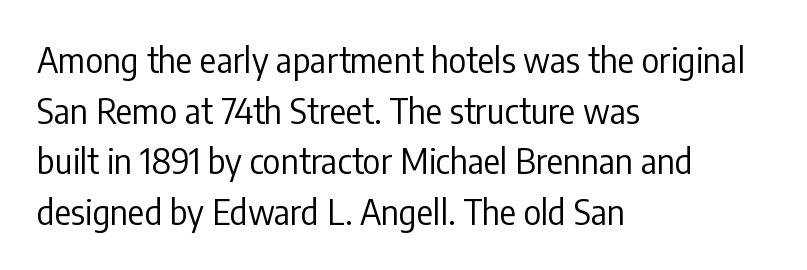
The image shows 34 px regular-weight, condensed sans-serif type, upright; set left-aligned, normal line spacing (1.49x), normal letter spacing, not underlined; low stroke contrast and a medium x-height.
